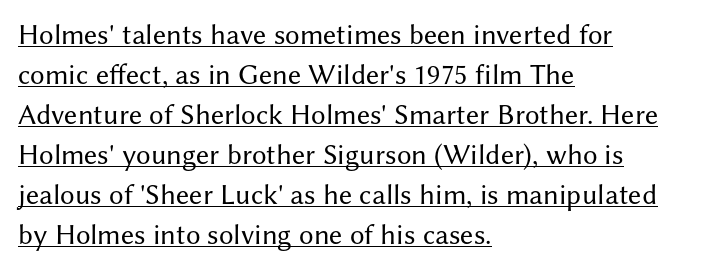
{"serif": "no", "italic": "no", "bold": "no", "weight": "regular", "width": "normal", "stroke_contrast": "medium", "x_height": "medium", "monospaced": "no", "underline": "yes", "align": "left", "line_spacing": "normal", "line_spacing_ratio": 1.38, "letter_spacing": "normal", "letter_spacing_em": 0.0, "glyph_px": 29}
